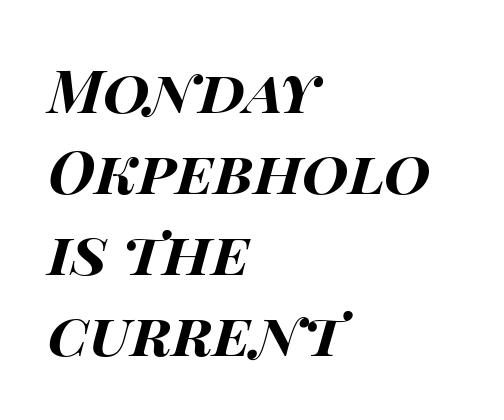
The image shows 60 px bold, wide type, italic (leaning right); set left-aligned, normal line spacing (1.35x), normal letter spacing, not underlined; high stroke contrast and a large x-height.
